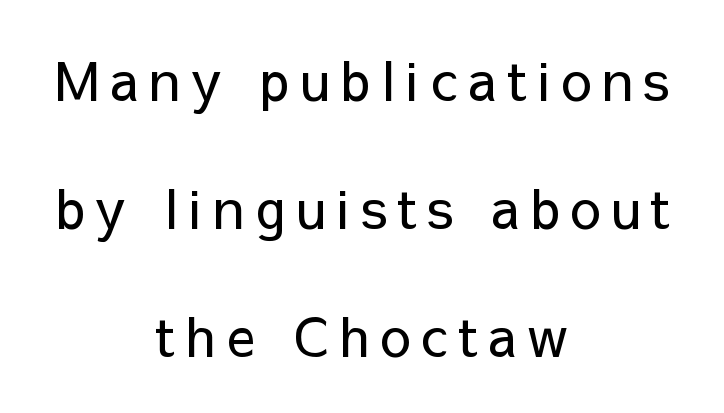
Horizontal alignment here is central, giving a formal, balanced look. Letterform terminals end flat and unadorned throughout the passage. The line texture is sparse and dotted thanks to wide tracking. Italic: no, the glyphs are upright roman.
